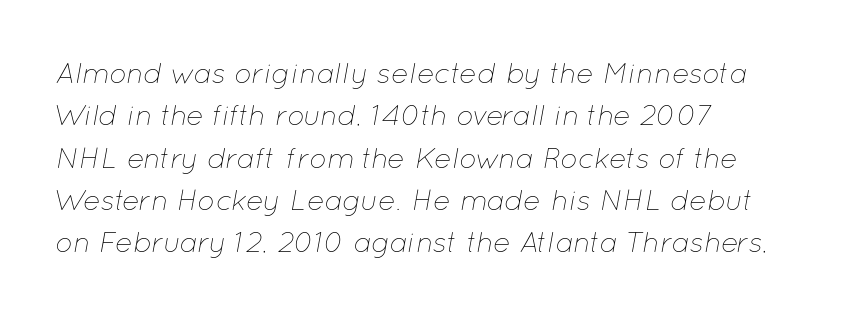
Style check: oblique. In CSS terms this would be text-align: left. Nobody drew a line under any word here. Here the glyphs are tracked normally, forming tight word shapes.
